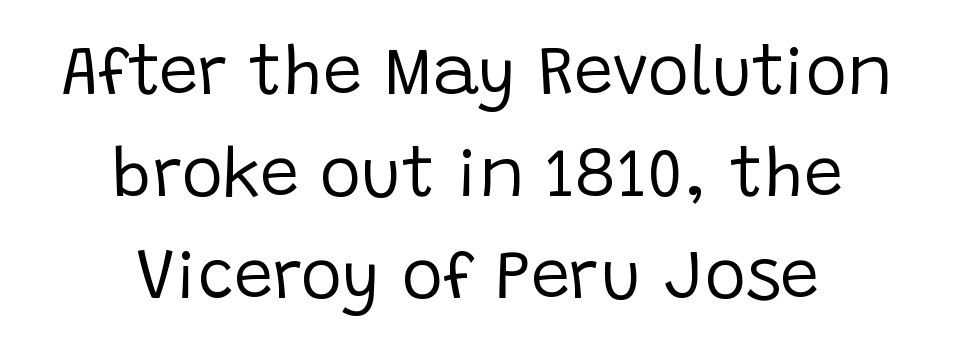
The image shows 70 px regular-weight sans-serif type, upright; set centered, normal line spacing (1.46x), normal letter spacing, not underlined; low stroke contrast and a large x-height.
